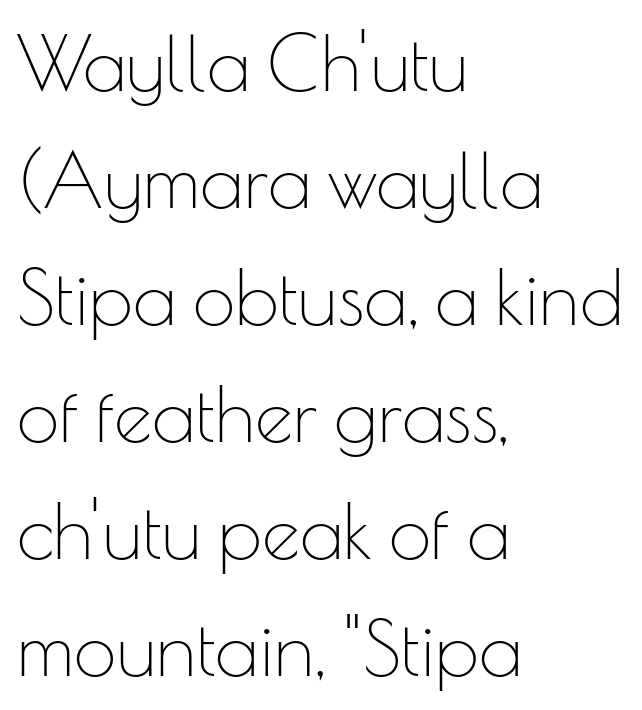
{"serif": "no", "italic": "no", "bold": "no", "weight": "thin", "width": "normal", "stroke_contrast": "low", "x_height": "small", "monospaced": "no", "underline": "no", "align": "left", "line_spacing": "normal", "line_spacing_ratio": 1.54, "letter_spacing": "normal", "letter_spacing_em": 0.0, "glyph_px": 76}
